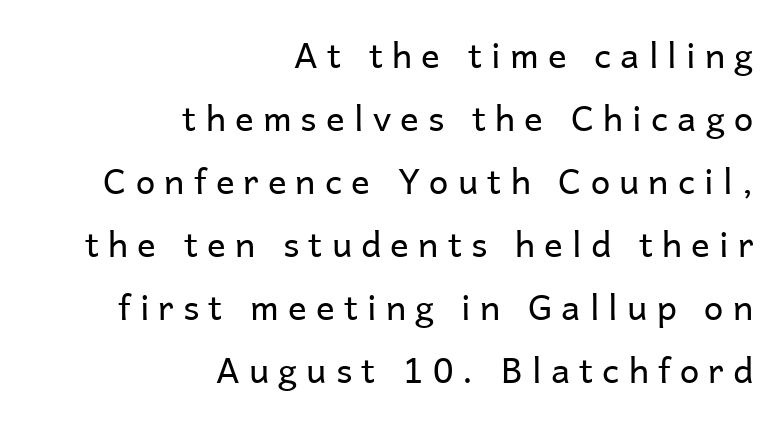
The image shows 35 px regular-weight sans-serif type, upright; set right-aligned, line spacing 1.8x, unusually wide letter spacing (+0.26 em), not underlined; low stroke contrast and a medium x-height.
